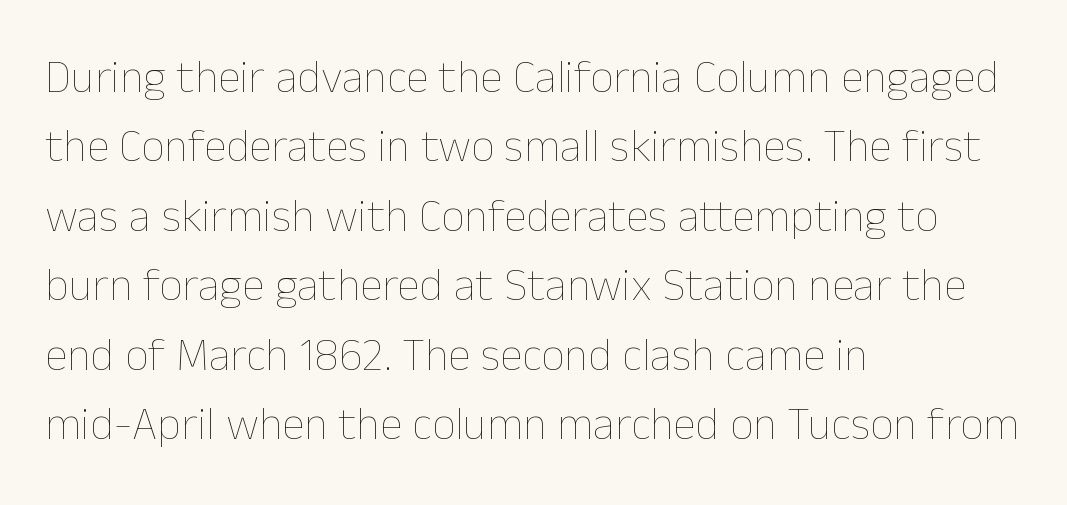
The image shows 46 px thin type, upright; set left-aligned, normal line spacing (1.51x), normal letter spacing, not underlined; low stroke contrast and a medium x-height.
